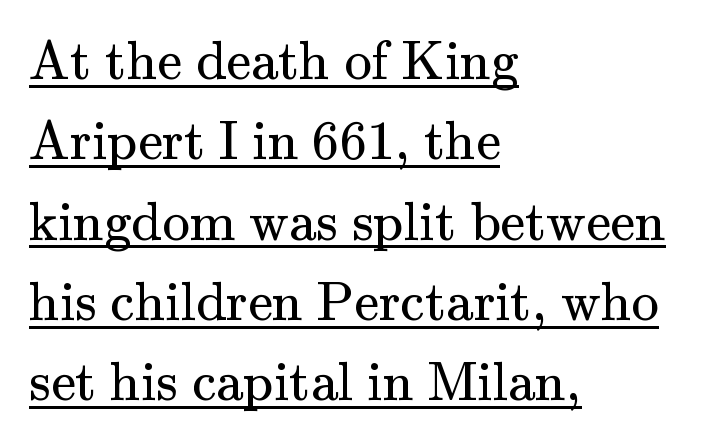
Q: Is the text bold? A: No.
Q: Is the text italic (slanted)? A: No, it is upright.
Q: Is the typeface a serif or a sans-serif typeface? A: Serif.
Q: Is the text underlined? A: Yes.
Q: How is the paragraph aligned? A: Left-aligned.
Q: Is the spacing between letters normal or unusually wide? A: Normal.
Q: Is the spacing between lines tight, normal or loose? A: Normal.
Q: Width (condensed, normal, or wide)? A: Normal.
Q: Stroke contrast? A: Medium.
Q: x-height? A: Small.
Q: Monospaced? A: No.
